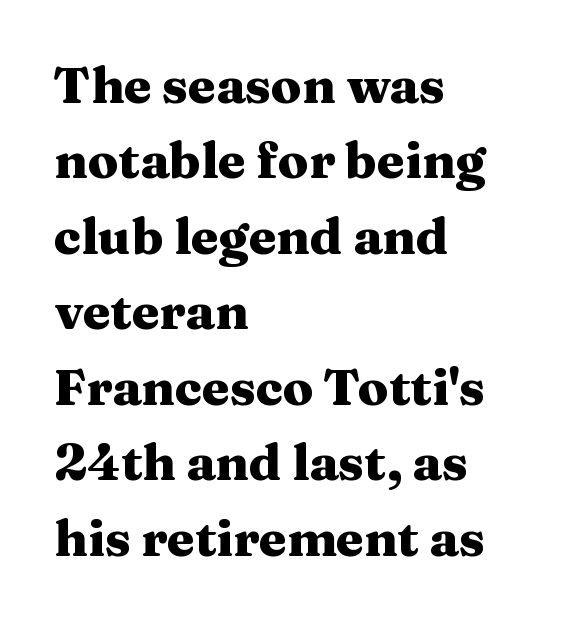
Q: Is the text bold? A: Yes.
Q: Is the text italic (slanted)? A: No, it is upright.
Q: Is the typeface a serif or a sans-serif typeface? A: Serif.
Q: Is the text underlined? A: No.
Q: How is the paragraph aligned? A: Left-aligned.
Q: Is the spacing between letters normal or unusually wide? A: Normal.
Q: Is the spacing between lines tight, normal or loose? A: Normal.
Q: Width (condensed, normal, or wide)? A: Wide.
Q: Stroke contrast? A: Medium.
Q: x-height? A: Medium.
Q: Monospaced? A: No.
